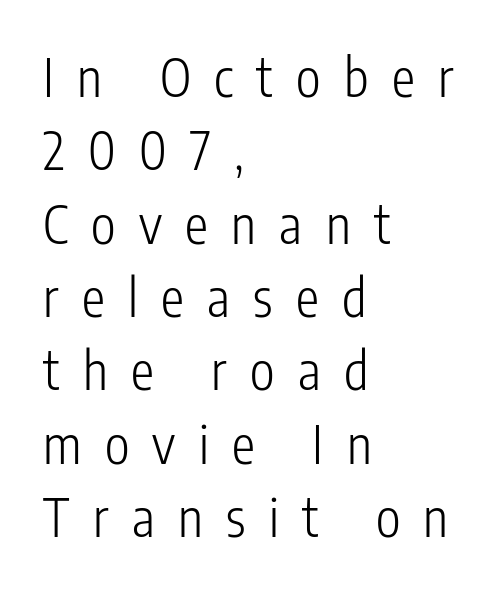
The image shows 52 px light, condensed sans-serif type, upright; set left-aligned, normal line spacing (1.41x), unusually wide letter spacing (+0.45 em), not underlined; low stroke contrast and a medium x-height.
